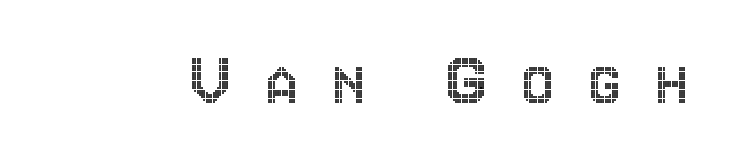
Style check: upright. The face used here is proportionally spaced, like ordinary book or web type. Is the letter spacing exaggerated? Yes — the characters are pushed far apart. Underline: absent.
